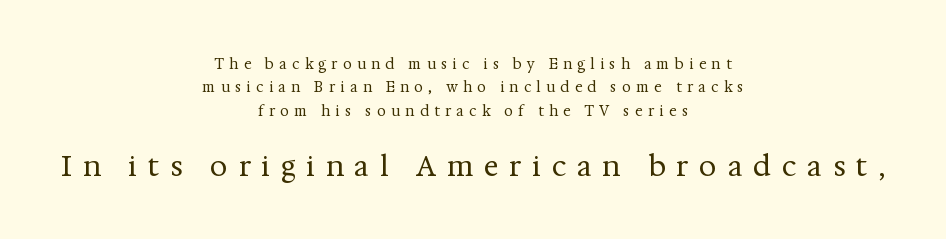
{"serif": "yes", "italic": "no", "bold": "no", "weight": "regular", "width": "normal", "stroke_contrast": "medium", "x_height": "medium", "monospaced": "no", "underline": "no", "align": "center", "line_spacing": "normal", "line_spacing_ratio": 1.67, "letter_spacing": "wide", "letter_spacing_em": 0.38, "larger_block": "second", "size_ratio": 2.0, "glyph_px": 28}
